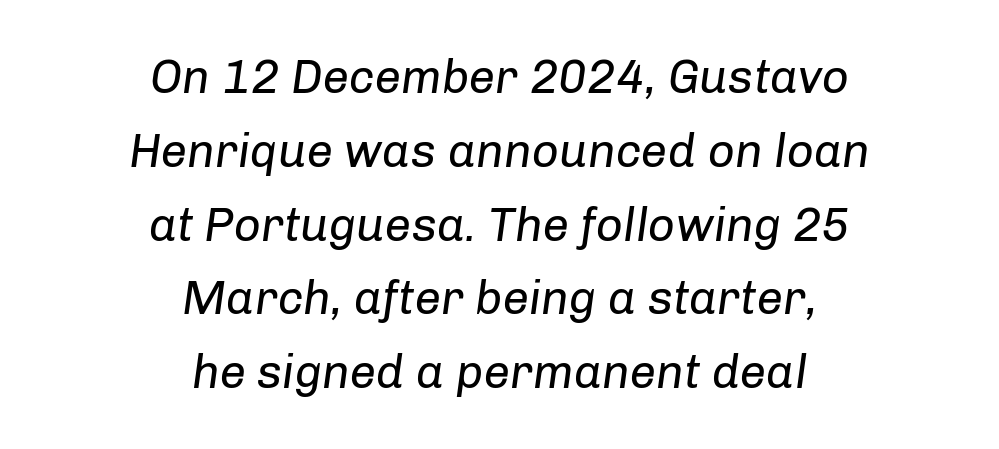
A typesetter would call this leading conventional body-copy spacing. The passage shown has conventional tracking throughout. Is the block centered? Yes — each line is placed symmetrically about the middle. There's an unmistakable incline to the writing here. Summary of weight: not heavy and not bold. Spacing verdict: proportional, widths tailored to each character.
